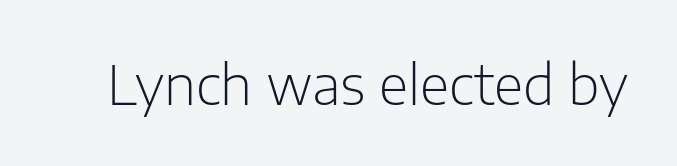
{"serif": "no", "italic": "no", "bold": "no", "weight": "light", "width": "normal", "stroke_contrast": "low", "x_height": "medium", "monospaced": "no", "underline": "no", "letter_spacing": "normal", "letter_spacing_em": 0.0, "glyph_px": 54}
